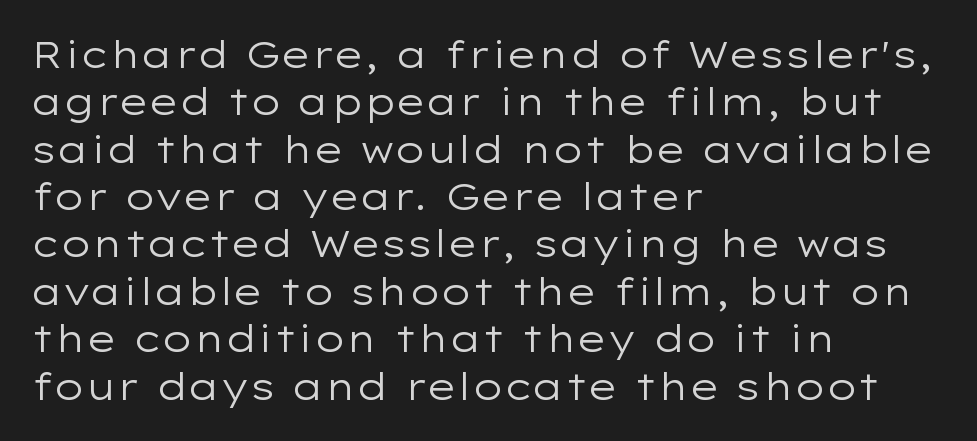
Q: Is the text bold? A: No.
Q: Is the text italic (slanted)? A: No, it is upright.
Q: Is the typeface a serif or a sans-serif typeface? A: Sans-serif.
Q: Is the text underlined? A: No.
Q: How is the paragraph aligned? A: Left-aligned.
Q: Is the spacing between letters normal or unusually wide? A: Normal.
Q: Is the spacing between lines tight, normal or loose? A: Normal.
Q: Width (condensed, normal, or wide)? A: Wide.
Q: Stroke contrast? A: Low.
Q: x-height? A: Medium.
Q: Monospaced? A: No.
